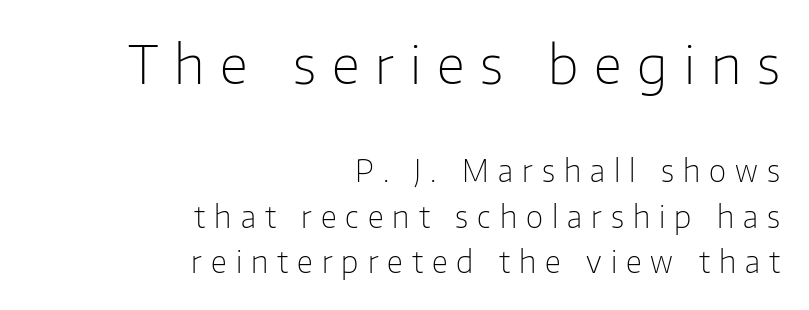
Q: Is the text bold? A: No.
Q: Is the text italic (slanted)? A: No, it is upright.
Q: Is the typeface a serif or a sans-serif typeface? A: Sans-serif.
Q: Is the text underlined? A: No.
Q: How is the paragraph aligned? A: Right-aligned.
Q: Is the spacing between letters normal or unusually wide? A: Unusually wide.
Q: Is the spacing between lines tight, normal or loose? A: Normal.
Q: Which block of text is set in a larger size, the first (top) or the second (bottom)? A: The first (top) one.
Q: Width (condensed, normal, or wide)? A: Normal.
Q: Stroke contrast? A: Low.
Q: x-height? A: Medium.
Q: Monospaced? A: No.
